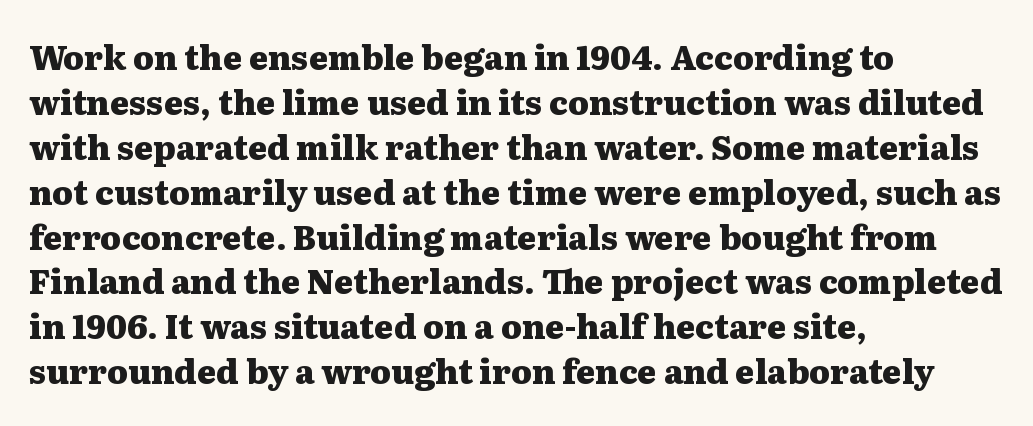
The image shows 33 px heavy, wide serif type, upright; set left-aligned, normal line spacing (1.36x), normal letter spacing, not underlined; medium stroke contrast and a medium x-height.
